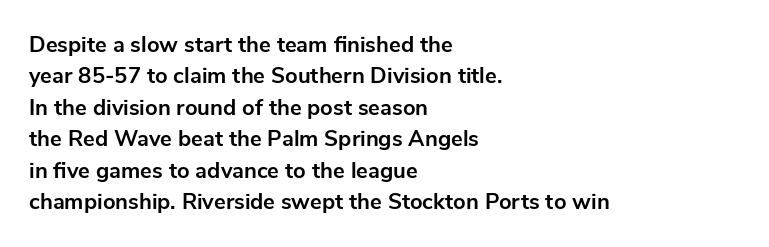
The image shows 22 px bold type, upright; set left-aligned, normal line spacing (1.43x), normal letter spacing, not underlined.
